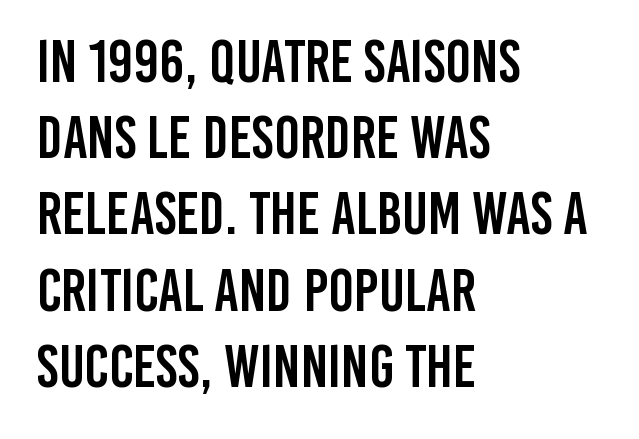
{"serif": "no", "italic": "no", "width": "condensed", "stroke_contrast": "low", "x_height": "large", "monospaced": "no", "underline": "no", "align": "left", "line_spacing": "normal", "line_spacing_ratio": 1.27, "letter_spacing": "normal", "letter_spacing_em": 0.0, "glyph_px": 60}
